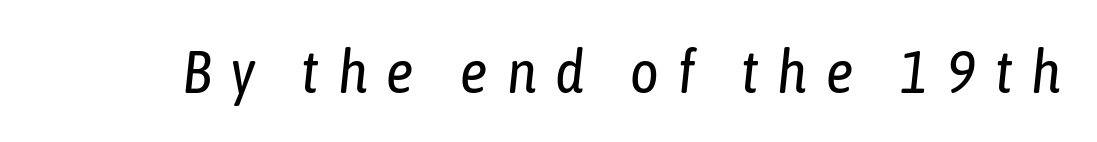
{"italic": "yes", "lean": "right", "slant_degrees": 6, "bold": "no", "weight": "regular", "width": "condensed", "stroke_contrast": "low", "x_height": "medium", "monospaced": "no", "underline": "no", "letter_spacing": "wide", "letter_spacing_em": 0.31, "glyph_px": 61}
